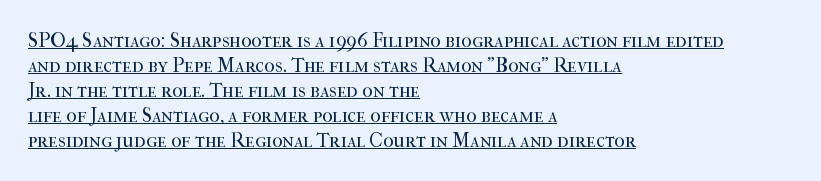
Q: Is the text bold? A: No.
Q: Is the text italic (slanted)? A: No, it is upright.
Q: Is the text underlined? A: Yes.
Q: How is the paragraph aligned? A: Left-aligned.
Q: Is the spacing between letters normal or unusually wide? A: Normal.
Q: Is the spacing between lines tight, normal or loose? A: Normal.
